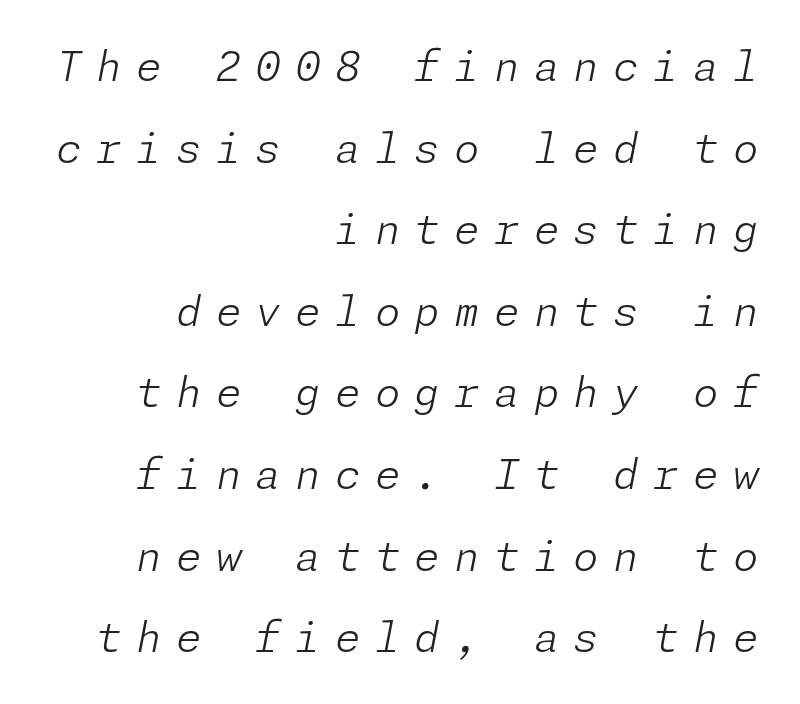
Q: Is the text bold? A: No.
Q: Is the text italic (slanted)? A: Yes, it leans right by about 11 degrees.
Q: Is the text underlined? A: No.
Q: How is the paragraph aligned? A: Right-aligned.
Q: Is the spacing between letters normal or unusually wide? A: Unusually wide.
Q: Is the spacing between lines tight, normal or loose? A: Loose.
Q: Width (condensed, normal, or wide)? A: Normal.
Q: Stroke contrast? A: Low.
Q: x-height? A: Medium.
